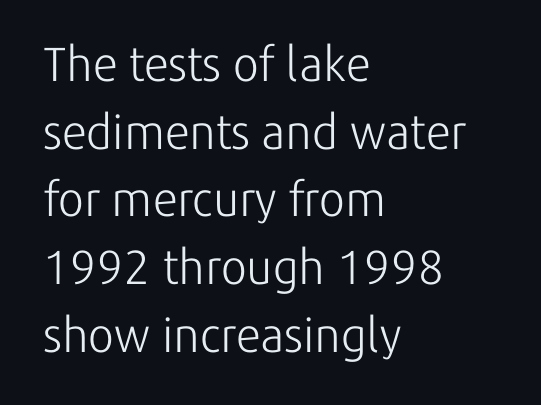
Q: Is the text bold? A: No.
Q: Is the text italic (slanted)? A: No, it is upright.
Q: Is the typeface a serif or a sans-serif typeface? A: Sans-serif.
Q: Is the text underlined? A: No.
Q: How is the paragraph aligned? A: Left-aligned.
Q: Is the spacing between letters normal or unusually wide? A: Normal.
Q: Is the spacing between lines tight, normal or loose? A: Normal.
Q: Width (condensed, normal, or wide)? A: Normal.
Q: Stroke contrast? A: Low.
Q: x-height? A: Medium.
Q: Monospaced? A: No.
